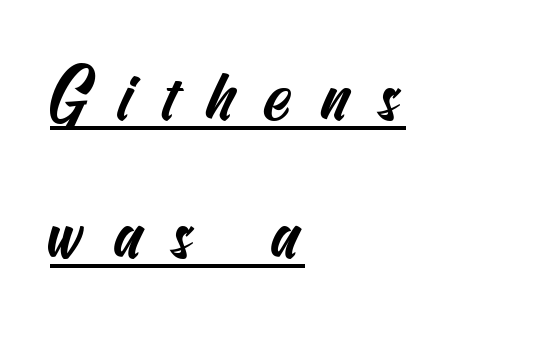
The image shows 71 px condensed sans-serif type; set left-aligned, loose line spacing (1.94x), unusually wide letter spacing (+0.4 em), underlined; medium stroke contrast and a small x-height.
